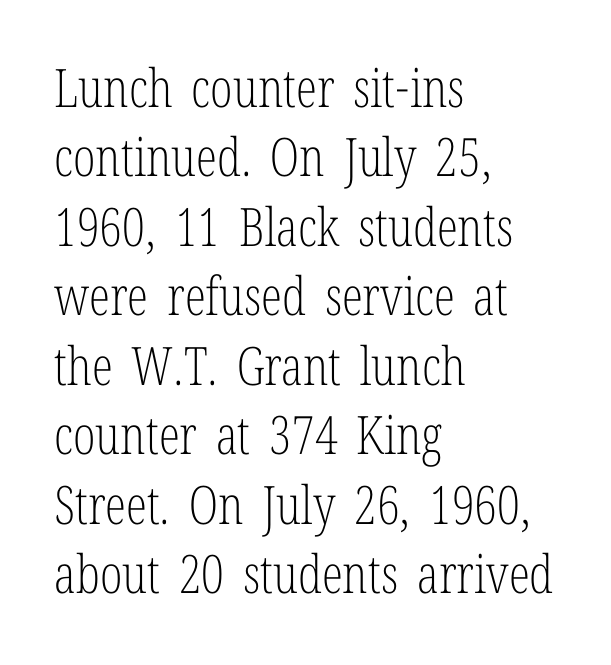
The image shows 53 px light, condensed serif type, upright; set left-aligned, normal line spacing (1.31x), normal letter spacing, not underlined; low stroke contrast and a medium x-height.
